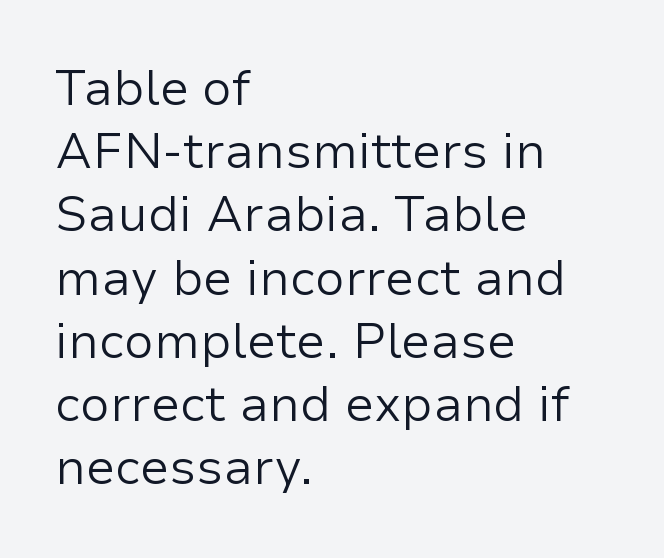
The image shows 49 px regular-weight sans-serif type, upright; set left-aligned, normal line spacing (1.29x), normal letter spacing, not underlined; low stroke contrast and a medium x-height.
